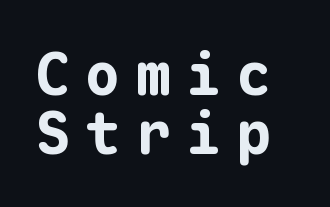
Quick note: not italic, upright. The specimen omits any rule beneath the text block's lines. Horizontal bands of white between lines are thin slivers. Caption: expanded tracking, letters set apart. Each glyph is drawn with heavy, bold strokes.
